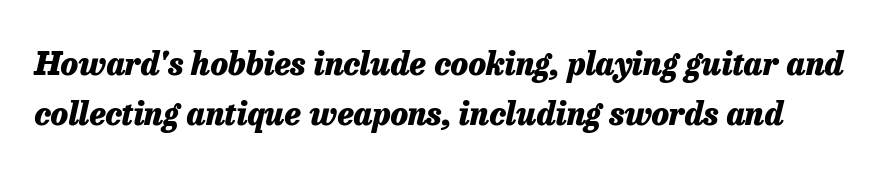
The block of text has a typical density, with ordinary space between rows. Emphasis by weight is at full strength: bold. Default kerning and tracking; the words read as compact shapes. Beneath every word, the page is bare. Each letter keeps its own natural width here, so spacing adapts to shape. Is the type slanted? Yes — the strokes lean at a clear angle.
